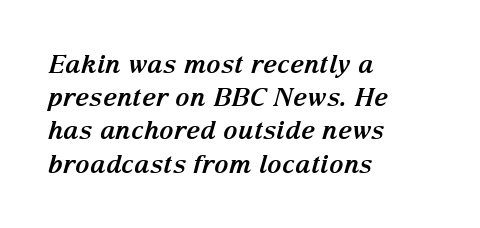
The image shows 25 px bold type, italic (leaning right); set left-aligned, normal line spacing (1.33x), normal letter spacing, not underlined.
